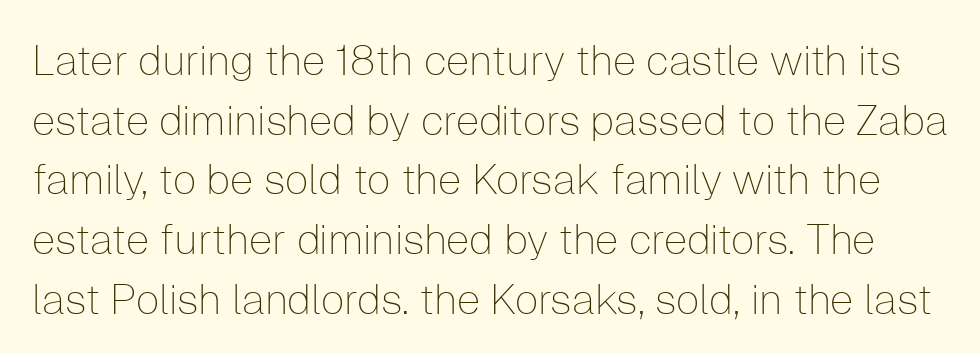
{"serif": "no", "italic": "no", "bold": "no", "weight": "thin", "width": "normal", "stroke_contrast": "low", "x_height": "medium", "monospaced": "no", "underline": "no", "line_spacing": "normal", "line_spacing_ratio": 1.42, "letter_spacing": "normal", "letter_spacing_em": 0.0, "glyph_px": 42}
